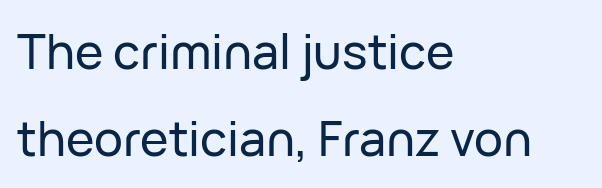
The image shows 48 px sans-serif type, upright; set left-aligned, line spacing 1.81x, normal letter spacing, not underlined; low stroke contrast and a medium x-height.
